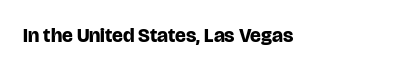
The image shows 20 px bold type, upright; set left-aligned, normal letter spacing, not underlined.
